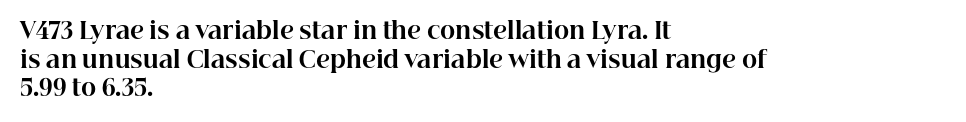
Every character sits straight up, as roman type does. Stroke thickness is high; the sample reads as a true bold. Inter-character spacing is left at the font's built-in metrics. Casual observation: everything's shoved over to the left. The specimen omits any rule beneath the text block's lines.
